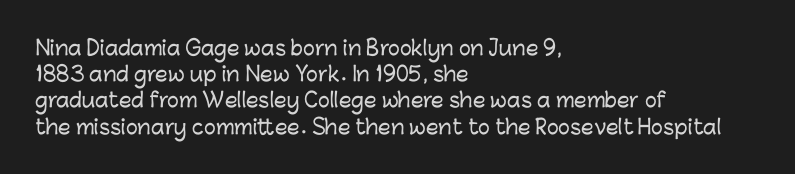
The image shows 20 px text type, upright; set left-aligned, normal line spacing (1.31x), normal letter spacing, not underlined.
